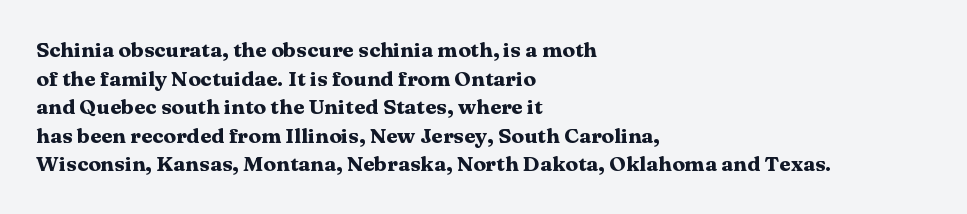
{"italic": "no", "bold": "yes", "underline": "no", "align": "left", "line_spacing": "normal", "line_spacing_ratio": 1.36, "letter_spacing": "normal", "letter_spacing_em": 0.0, "glyph_px": 21}
